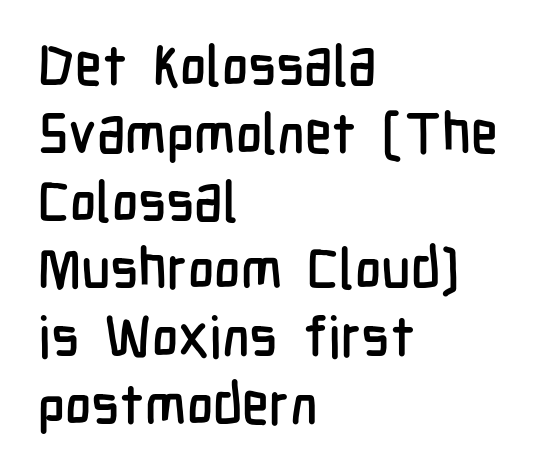
Q: Is the text italic (slanted)? A: No, it is upright.
Q: Is the typeface a serif or a sans-serif typeface? A: Sans-serif.
Q: Is the text underlined? A: No.
Q: How is the paragraph aligned? A: Left-aligned.
Q: Is the spacing between letters normal or unusually wide? A: Normal.
Q: Width (condensed, normal, or wide)? A: Condensed.
Q: Stroke contrast? A: Low.
Q: x-height? A: Medium.
Q: Monospaced? A: No.
